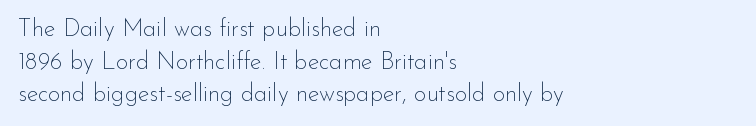
Q: Is the text bold? A: No.
Q: Is the text italic (slanted)? A: No, it is upright.
Q: Is the text underlined? A: No.
Q: How is the paragraph aligned? A: Left-aligned.
Q: Is the spacing between letters normal or unusually wide? A: Normal.
Q: Is the spacing between lines tight, normal or loose? A: Normal.
